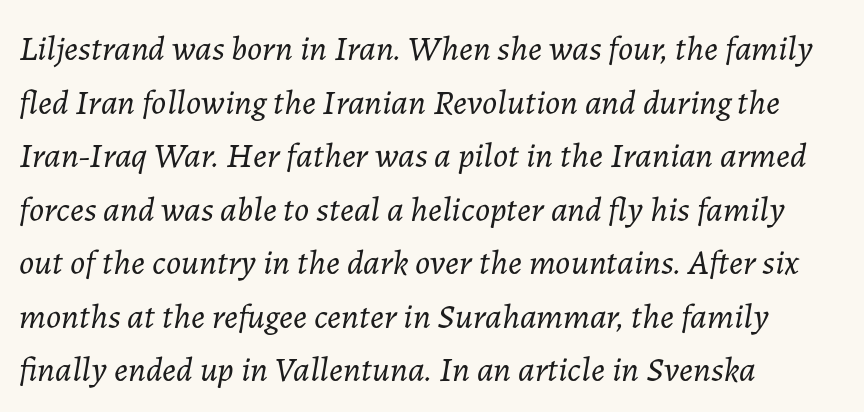
Q: Is the text bold? A: No.
Q: Is the text italic (slanted)? A: Yes, it leans right by about 7 degrees.
Q: Is the text underlined? A: No.
Q: How is the paragraph aligned? A: Left-aligned.
Q: Is the spacing between letters normal or unusually wide? A: Normal.
Q: Is the spacing between lines tight, normal or loose? A: Normal.
Q: Width (condensed, normal, or wide)? A: Normal.
Q: Stroke contrast? A: Low.
Q: x-height? A: Medium.
Q: Monospaced? A: No.
